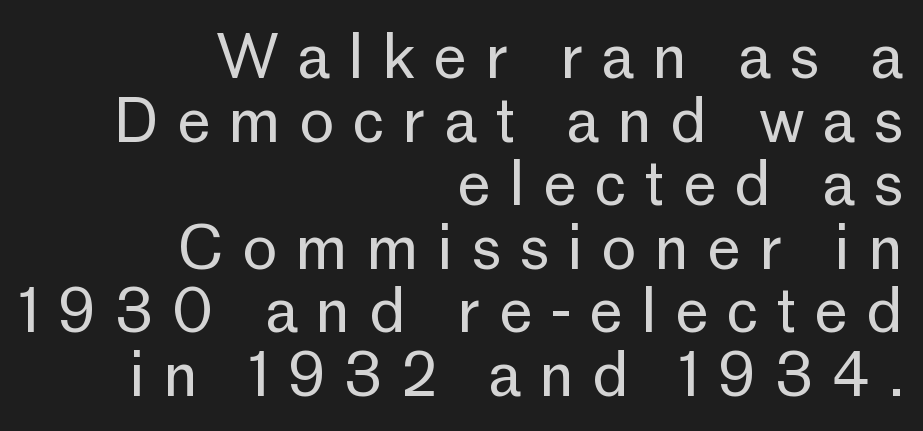
The image shows 60 px regular-weight sans-serif type, upright; set right-aligned, tight line spacing (1.06x), unusually wide letter spacing (+0.3 em), not underlined; low stroke contrast and a medium x-height.
